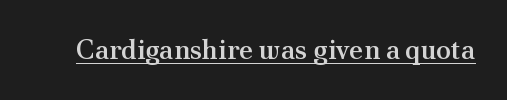
{"italic": "no", "bold": "semi", "underline": "yes", "letter_spacing": "normal", "letter_spacing_em": 0.0, "glyph_px": 27}
